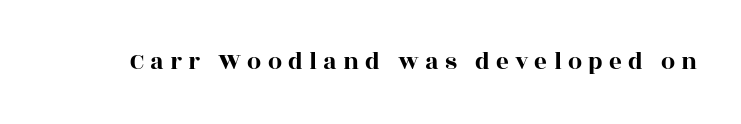
Plain, unruled lines of type. These lines have a slow, spaced-out rhythm from letter to letter. Quick note: not italic, upright.
